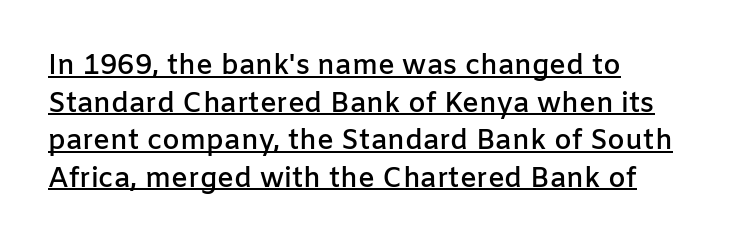
Q: Is the text bold? A: Semi-bold.
Q: Is the text italic (slanted)? A: No, it is upright.
Q: Is the typeface a serif or a sans-serif typeface? A: Sans-serif.
Q: Is the text underlined? A: Yes.
Q: How is the paragraph aligned? A: Left-aligned.
Q: Is the spacing between letters normal or unusually wide? A: Normal.
Q: Is the spacing between lines tight, normal or loose? A: Normal.
Q: Width (condensed, normal, or wide)? A: Normal.
Q: Stroke contrast? A: Low.
Q: x-height? A: Medium.
Q: Monospaced? A: No.
